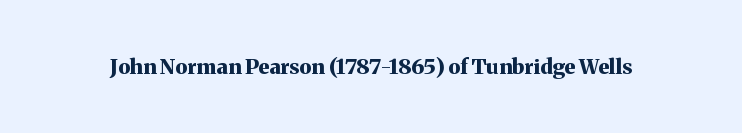
Q: Is the text bold? A: Yes.
Q: Is the text italic (slanted)? A: No, it is upright.
Q: Is the text underlined? A: No.
Q: Is the spacing between letters normal or unusually wide? A: Normal.
